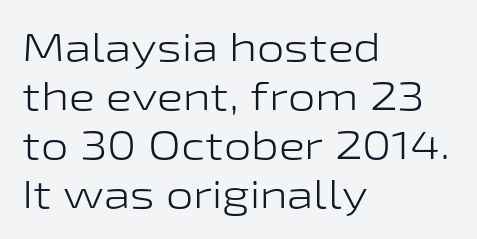
The image shows 39 px light, wide sans-serif type, upright; set left-aligned, normal line spacing (1.26x), normal letter spacing, not underlined; low stroke contrast and a medium x-height.
